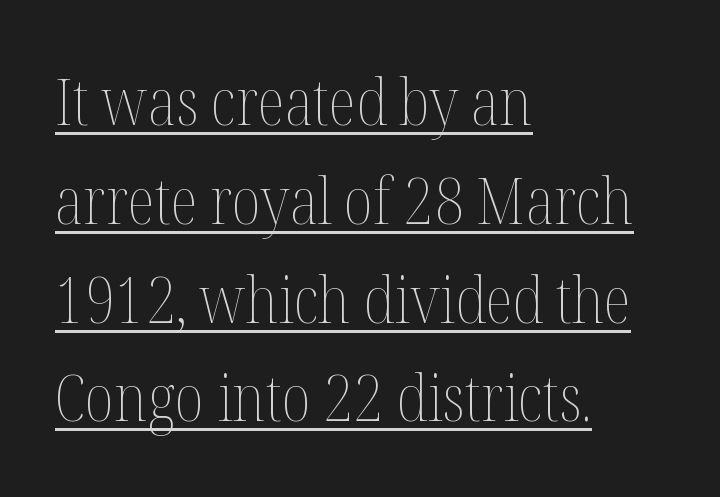
{"italic": "no", "bold": "no", "weight": "thin", "width": "condensed", "stroke_contrast": "medium", "x_height": "medium", "monospaced": "no", "underline": "yes", "align": "left", "line_spacing": "normal", "line_spacing_ratio": 1.52, "letter_spacing": "normal", "letter_spacing_em": 0.0, "glyph_px": 65}
